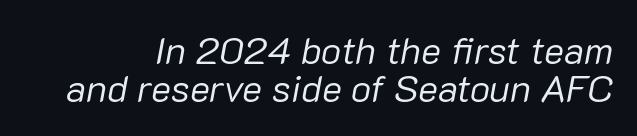
The image shows 38 px regular-weight type, italic (leaning right); set tight line spacing (0.99x), normal letter spacing, not underlined; low stroke contrast and a medium x-height.
